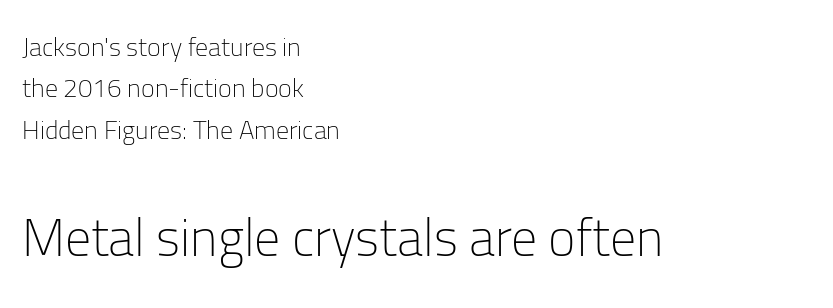
The passage shown is typed in a proportional face where columns would drift. Compared with typical body copy, the letter spacing here is the same. The text block is weighted toward the left margin, trailing off unevenly rightward. Leading matches the norm, producing a regular column. This sample uses a sans-serif face.
